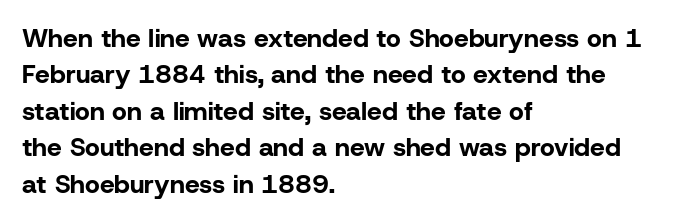
Characters remain perfectly vertical along every line. The passage is arranged the way most books set body copy — flush left. These lines sit exactly where default settings would place them. Nobody touched the tracking dial on this one. Descender tails drop into unmarked territory. Is the type bold? Yes — the strokes are clearly thick and heavy.
